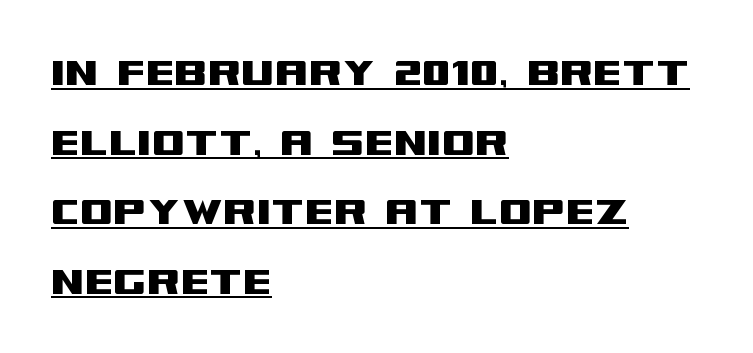
The image shows 48 px wide sans-serif type, upright; set left-aligned, normal line spacing (1.45x), normal letter spacing, underlined; medium stroke contrast and a large x-height.
